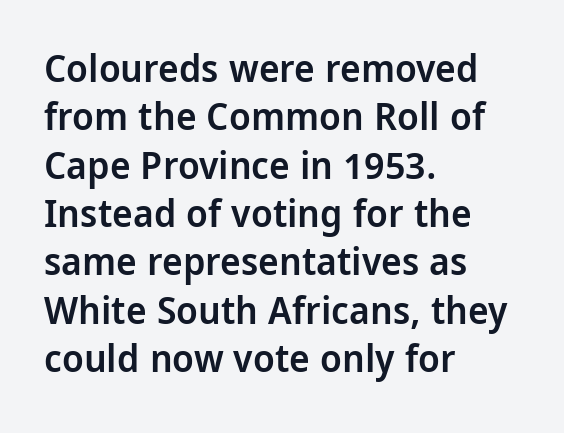
{"serif": "no", "italic": "no", "bold": "semi", "weight": "semibold", "width": "condensed", "stroke_contrast": "low", "x_height": "large", "monospaced": "no", "underline": "no", "align": "left", "line_spacing_ratio": 1.24, "letter_spacing": "normal", "letter_spacing_em": 0.0, "glyph_px": 39}
